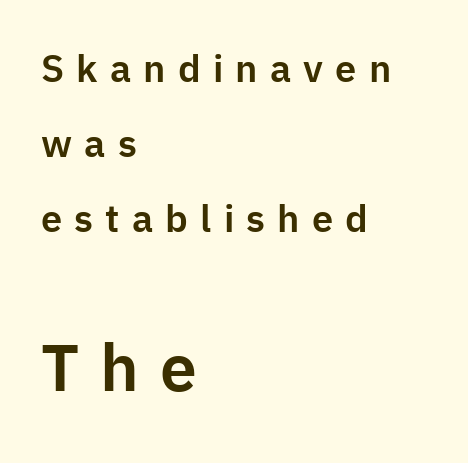
The image shows 66 px sans-serif type, upright; set left-aligned, loose line spacing (1.98x), unusually wide letter spacing (+0.32 em), not underlined; the second (bottom) block is 1.74x larger; low stroke contrast and a medium x-height.
